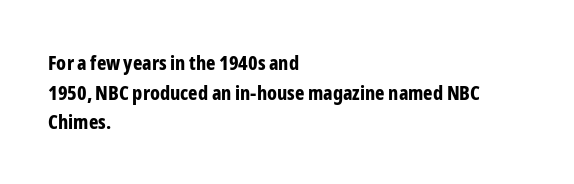
Q: Is the text bold? A: Yes.
Q: Is the text italic (slanted)? A: No, it is upright.
Q: Is the text underlined? A: No.
Q: How is the paragraph aligned? A: Left-aligned.
Q: Is the spacing between letters normal or unusually wide? A: Normal.
Q: Is the spacing between lines tight, normal or loose? A: Normal.
